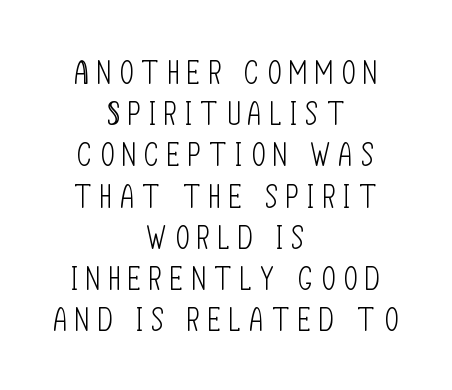
Q: Is the text bold? A: No.
Q: Is the text italic (slanted)? A: No, it is upright.
Q: Is the typeface a serif or a sans-serif typeface? A: Sans-serif.
Q: Is the text underlined? A: No.
Q: How is the paragraph aligned? A: Centered.
Q: Is the spacing between letters normal or unusually wide? A: Unusually wide.
Q: Is the spacing between lines tight, normal or loose? A: Normal.
Q: Width (condensed, normal, or wide)? A: Condensed.
Q: Stroke contrast? A: Low.
Q: x-height? A: Large.
Q: Monospaced? A: No.
